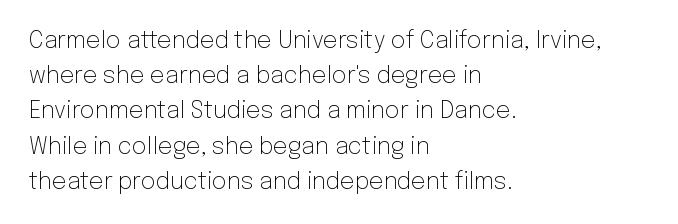
The image shows 23 px text type, upright; set left-aligned, normal line spacing (1.53x), normal letter spacing, not underlined.
